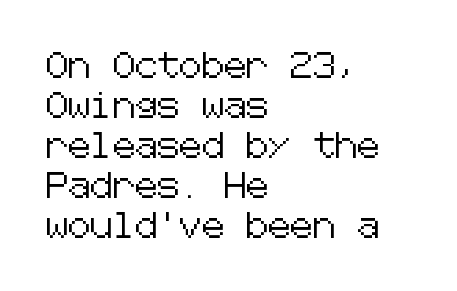
The image shows 25 px text type, upright; set left-aligned, normal line spacing (1.6x), normal letter spacing, not underlined.
